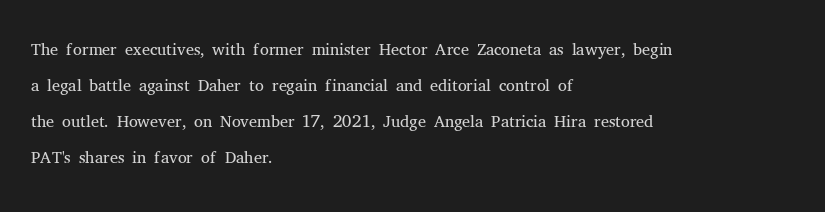
The image shows 25 px text type, upright; set left-aligned, normal line spacing (1.44x), normal letter spacing, not underlined.
